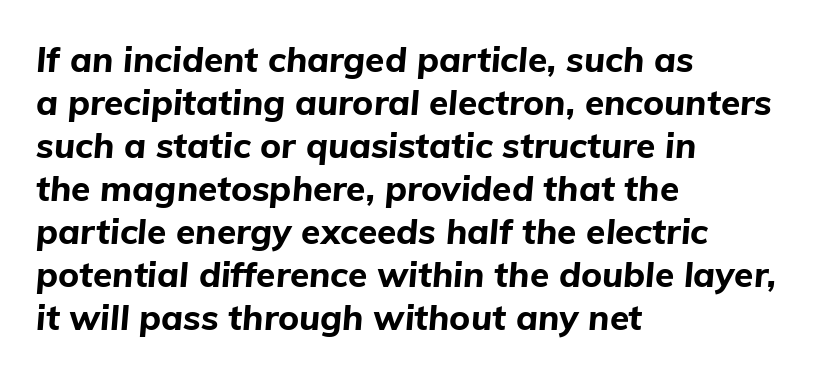
Q: Is the text bold? A: Yes.
Q: Is the text italic (slanted)? A: Yes, it leans right by about 5 degrees.
Q: Is the text underlined? A: No.
Q: How is the paragraph aligned? A: Left-aligned.
Q: Is the spacing between letters normal or unusually wide? A: Normal.
Q: Width (condensed, normal, or wide)? A: Normal.
Q: Stroke contrast? A: Low.
Q: x-height? A: Medium.
Q: Monospaced? A: No.
